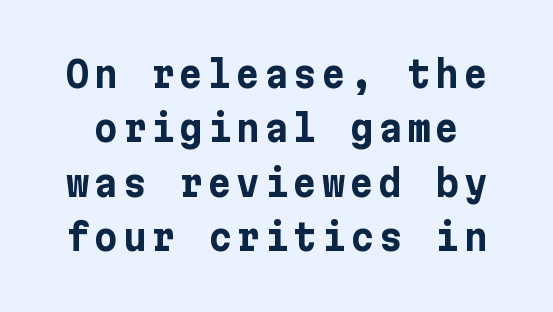
Q: Is the text bold? A: Yes.
Q: Is the text italic (slanted)? A: No, it is upright.
Q: Is the typeface a serif or a sans-serif typeface? A: Sans-serif.
Q: Is the text underlined? A: No.
Q: Is the spacing between lines tight, normal or loose? A: Normal.
Q: Width (condensed, normal, or wide)? A: Normal.
Q: Stroke contrast? A: Low.
Q: x-height? A: Medium.
